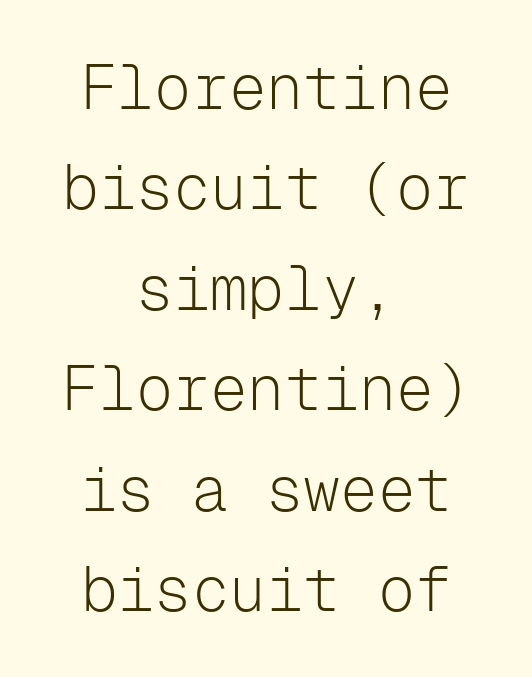
Q: Is the text bold? A: No.
Q: Is the text italic (slanted)? A: No, it is upright.
Q: Is the typeface a serif or a sans-serif typeface? A: Sans-serif.
Q: Is the text underlined? A: No.
Q: How is the paragraph aligned? A: Centered.
Q: Is the spacing between letters normal or unusually wide? A: Normal.
Q: Is the spacing between lines tight, normal or loose? A: Normal.
Q: Width (condensed, normal, or wide)? A: Normal.
Q: Stroke contrast? A: Low.
Q: x-height? A: Medium.
Q: Monospaced? A: Yes.
